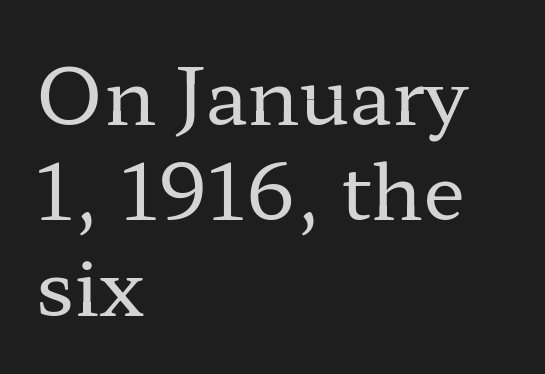
{"serif": "yes", "italic": "no", "bold": "no", "weight": "regular", "width": "wide", "stroke_contrast": "low", "x_height": "medium", "monospaced": "no", "underline": "no", "align": "left", "line_spacing_ratio": 1.24, "letter_spacing": "normal", "letter_spacing_em": 0.0, "glyph_px": 77}
